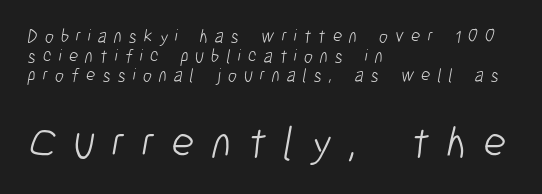
Two sizes are in play, and the larger belongs to the second block. No word sits above an underline. The weight tops out at a normal text grade. The face used here is proportionally spaced, like ordinary book or web type. The vertical gap from one line to the next is small.
